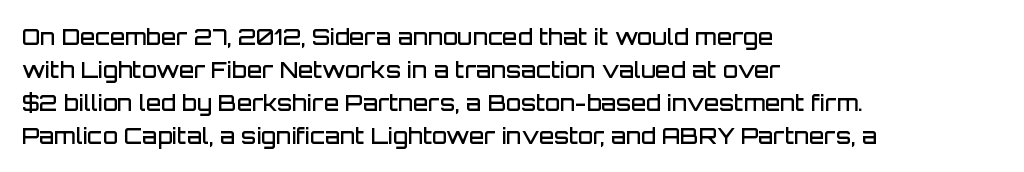
Ascenders rise straight up at ninety degrees. No word sits above an underline. Casual observation: everything's shoved over to the left. Between one letter and the next there's only the usual sliver of space.
